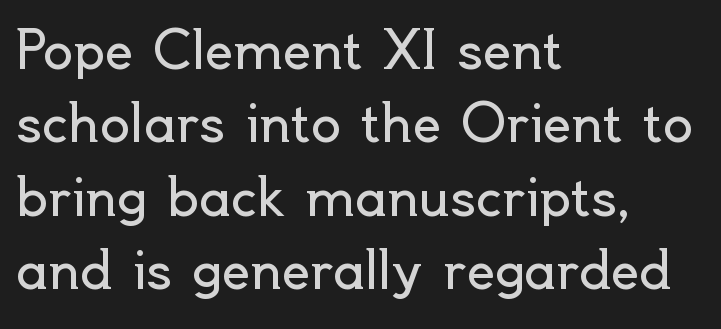
Caption: multi-line text, flush left, ragged right. No word sits above an underline. Weight: regular or lighter. Normally led — the rows are evenly, conventionally spaced.
